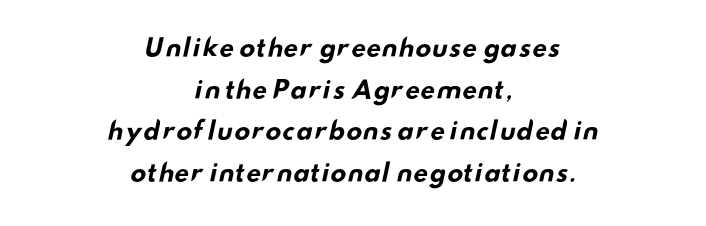
Q: Is the text bold? A: Yes.
Q: Is the text underlined? A: No.
Q: How is the paragraph aligned? A: Centered.
Q: Is the spacing between letters normal or unusually wide? A: Normal.
